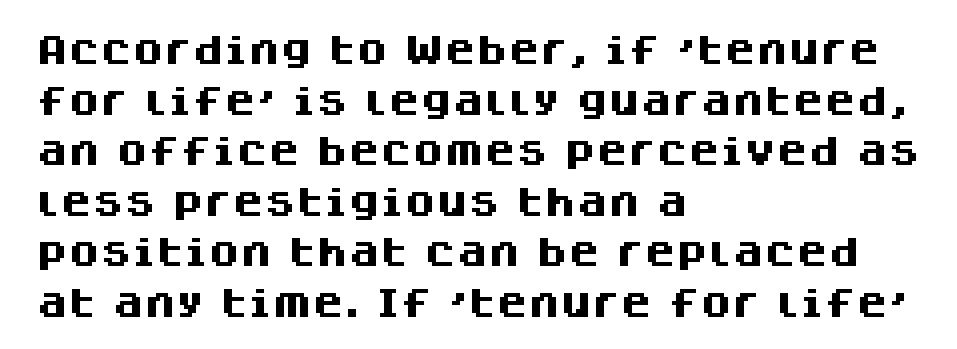
{"serif": "no", "italic": "no", "bold": "yes", "weight": "heavy", "width": "normal", "stroke_contrast": "medium", "x_height": "large", "monospaced": "no", "underline": "no", "align": "left", "line_spacing": "normal", "line_spacing_ratio": 1.58, "letter_spacing": "normal", "letter_spacing_em": 0.0, "glyph_px": 32}
